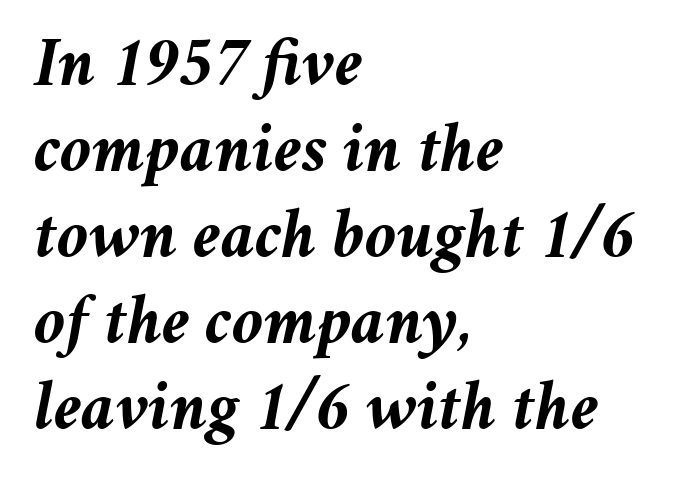
The rendering uses natural spacing where letterforms have individual widths. The string is rendered with underlining switched off. The passage is arranged the way most books set body copy — flush left. You'd pick this weight for a headline — it's a proper bold.
